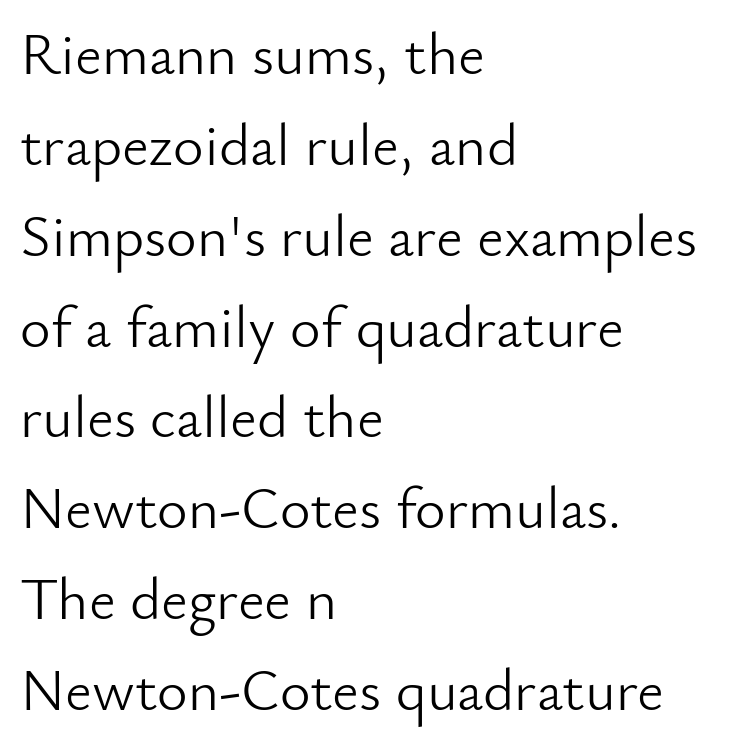
The image shows 59 px light sans-serif type, upright; set left-aligned, normal line spacing (1.54x), normal letter spacing, not underlined; low stroke contrast and a small x-height.
